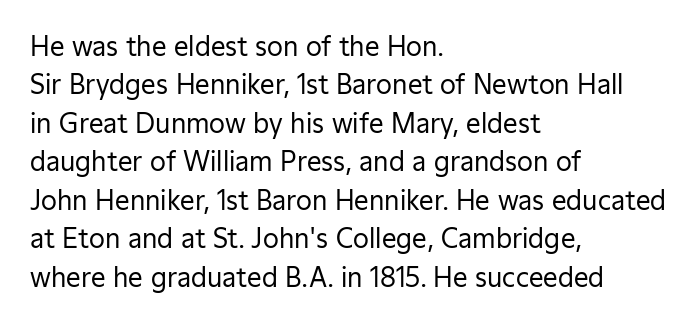
Leftover space on each line is placed entirely after the last word. The font sits on the lighter half of the weight spectrum, regular included. Here the glyphs are tracked normally, forming tight word shapes. Evenly set lines give the paragraph a standard silhouette. The area under the type is left untouched. The letters stand upright; this is a roman face.
